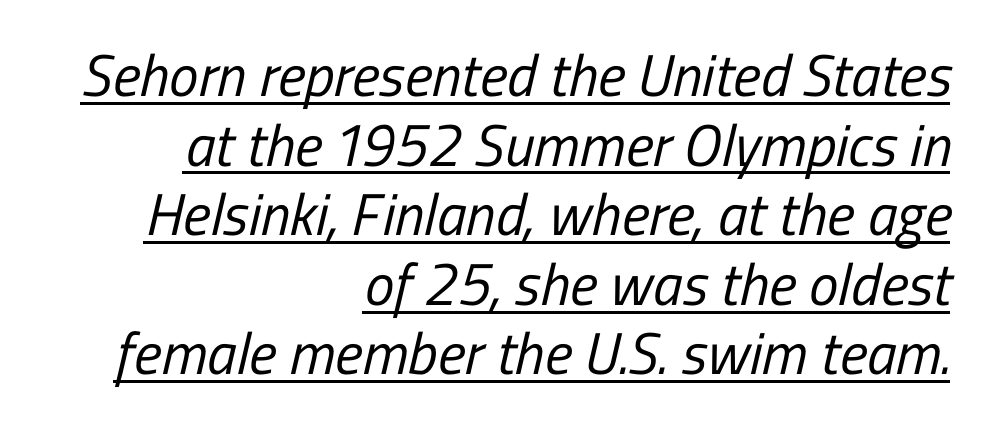
The image shows 59 px regular-weight, condensed sans-serif type; set right-aligned, line spacing 1.18x, normal letter spacing, underlined; low stroke contrast and a medium x-height.
